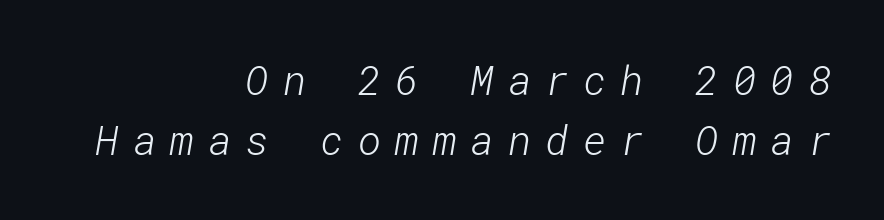
The image shows 40 px light sans-serif type; set right-aligned, normal line spacing (1.51x), unusually wide letter spacing (+0.35 em), not underlined; low stroke contrast and a medium x-height.
